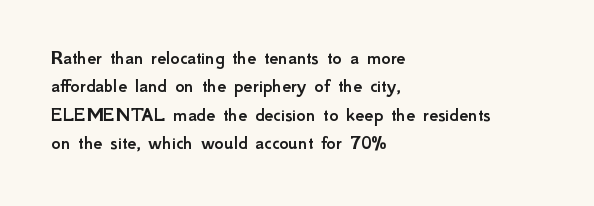
Reading down the block, your eye returns to a fixed left position each line. What stands out about the letter spacing? Nothing — it is the standard amount. The specimen reads as upright at a glance. The designer left line spacing at the default.
